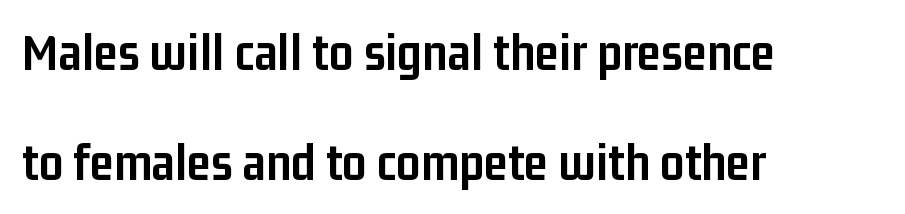
Q: Is the text bold? A: Yes.
Q: Is the text italic (slanted)? A: No, it is upright.
Q: Is the typeface a serif or a sans-serif typeface? A: Sans-serif.
Q: Is the text underlined? A: No.
Q: How is the paragraph aligned? A: Left-aligned.
Q: Is the spacing between letters normal or unusually wide? A: Normal.
Q: Is the spacing between lines tight, normal or loose? A: Loose.
Q: Width (condensed, normal, or wide)? A: Condensed.
Q: Stroke contrast? A: Low.
Q: x-height? A: Medium.
Q: Monospaced? A: No.
